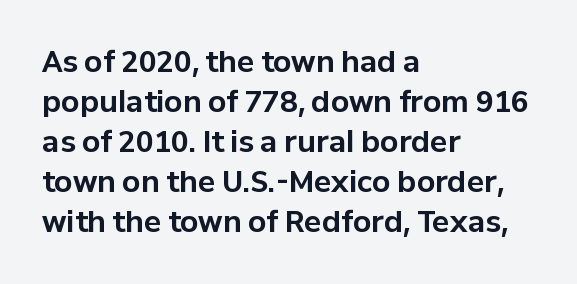
{"serif": "no", "italic": "no", "bold": "yes", "weight": "bold", "width": "normal", "stroke_contrast": "low", "x_height": "medium", "monospaced": "no", "underline": "no", "align": "left", "line_spacing": "normal", "line_spacing_ratio": 1.38, "letter_spacing": "normal", "letter_spacing_em": 0.0, "glyph_px": 29}
